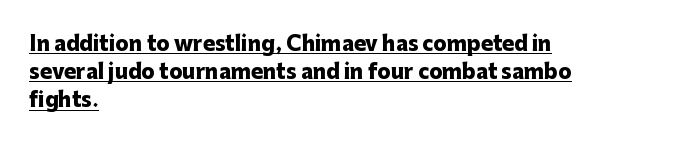
The image shows 20 px bold type, upright; set left-aligned, normal line spacing (1.41x), normal letter spacing, underlined.
